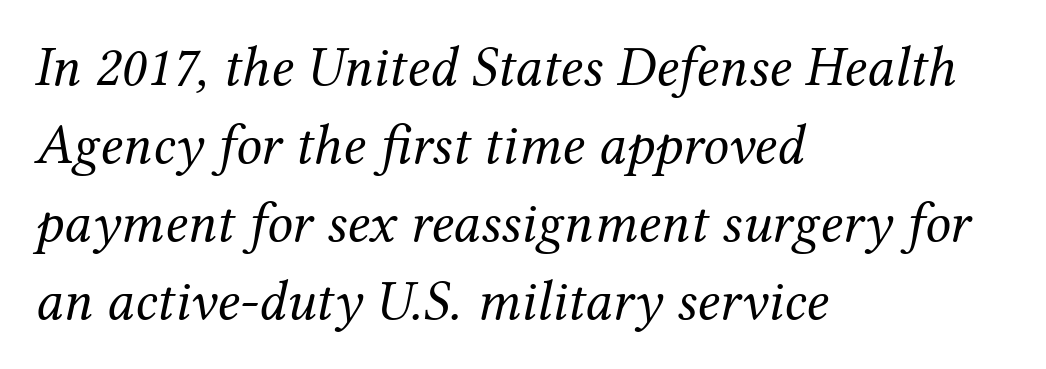
You could not count columns in this text — the font is proportionally spaced. The space between consecutive lines is moderate. The designer went with a serif here, giving each stem small feet. Each line starts at the same left margin while the right side varies. No chunkiness to these letters — they're not bold.
